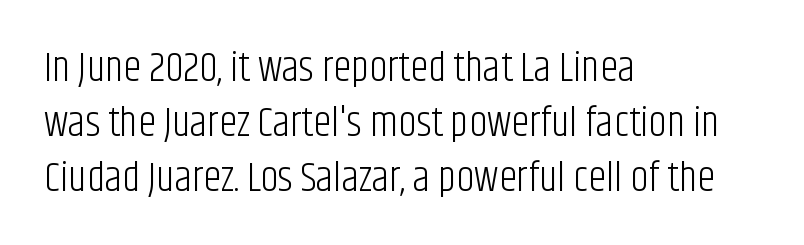
The typeface chosen for these lines omits serifs. The characters are drawn with everyday or finer stroke widths. A typesetter would call this proportional, since set widths differ per character. The ragged edge is on the right, which tells us the setting is flush left.
